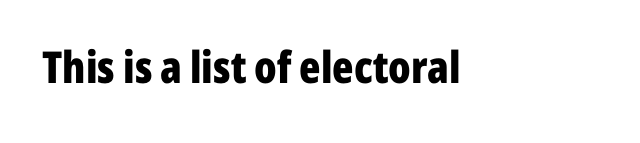
Q: Is the text bold? A: Yes.
Q: Is the text italic (slanted)? A: No, it is upright.
Q: Is the typeface a serif or a sans-serif typeface? A: Sans-serif.
Q: Is the text underlined? A: No.
Q: Is the spacing between letters normal or unusually wide? A: Normal.
Q: Width (condensed, normal, or wide)? A: Condensed.
Q: Stroke contrast? A: Low.
Q: x-height? A: Medium.
Q: Monospaced? A: No.
